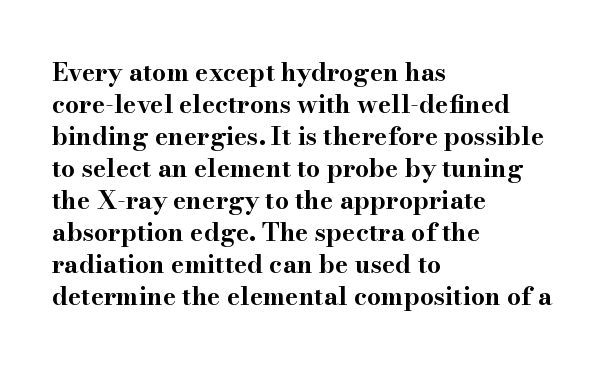
The image shows 25 px bold type, upright; set left-aligned, normal line spacing (1.28x), normal letter spacing, not underlined.
